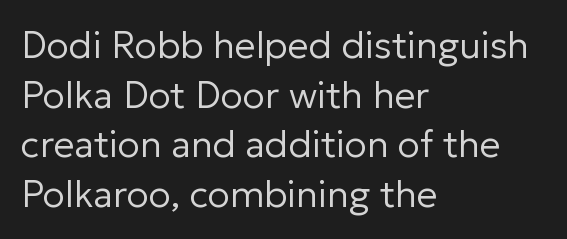
Here the glyphs are tracked normally, forming tight word shapes. Counters stay open thanks to moderate or lighter strokes. Visually the block forms a straight wall on the left and a jagged coastline on the right. Rows of type keep a routine distance in the vertical direction. Type without underlining. Here the designer chose a conventional face with non-uniform glyph widths.
